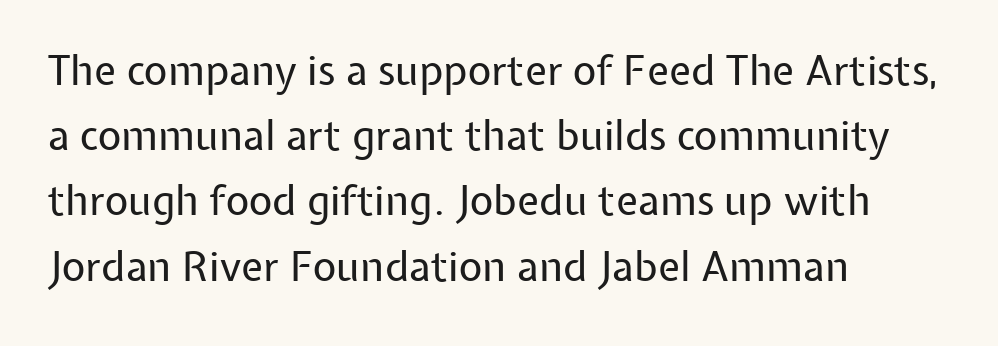
This sample uses an upright cut, with every glyph sitting square on the baseline. This sample uses plain, unmodified letter spacing. Each letter keeps its own natural width here, so spacing adapts to shape. The face used here is a sans, in the tradition of grotesques and geometrics.
